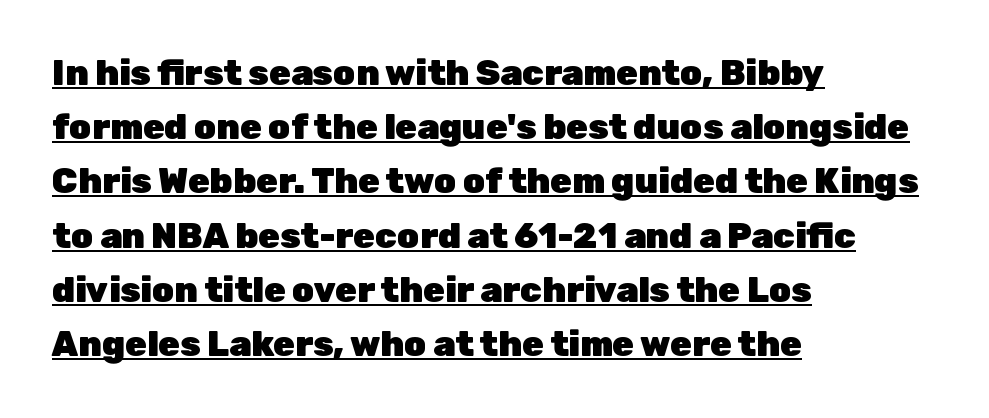
{"serif": "no", "italic": "no", "bold": "yes", "weight": "heavy", "width": "normal", "stroke_contrast": "low", "x_height": "medium", "monospaced": "no", "underline": "yes", "align": "left", "line_spacing": "normal", "line_spacing_ratio": 1.55, "letter_spacing": "normal", "letter_spacing_em": 0.0, "glyph_px": 35}
